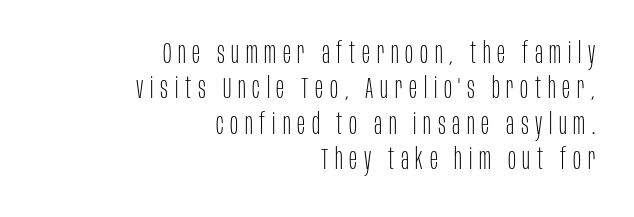
The typeface chosen for these lines omits serifs. Loose tracking; the words dissolve into strings of separated letters. This reads as an unemphasized weight, regular at the heaviest. Is this a fixed-width face? No — the glyphs have proportional, varying widths. The ragged edge is on the left, which tells us the setting is flush right.
